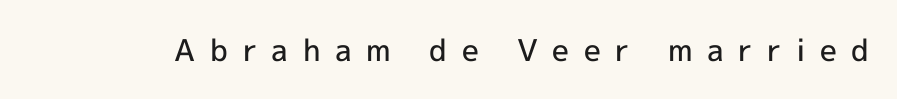
{"serif": "no", "italic": "no", "bold": "semi", "weight": "semibold", "width": "normal", "x_height": "medium", "monospaced": "no", "underline": "no", "letter_spacing": "wide", "letter_spacing_em": 0.49, "glyph_px": 30}
